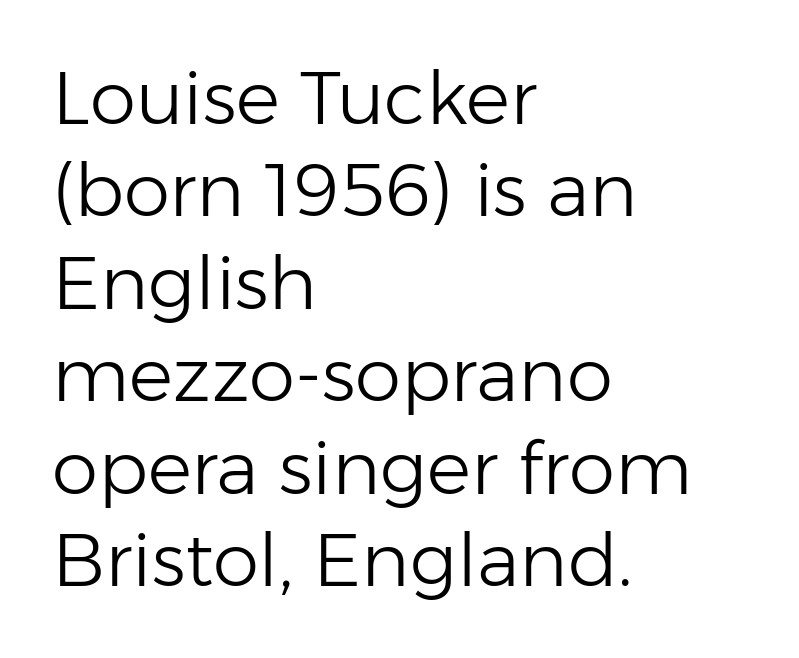
The gaps between neighbouring characters are ordinary and unremarkable. Each letter keeps its own natural width here, so spacing adapts to shape. To sum up the face: it is a sans, with no serifs. Lines of text with bare space underneath.
